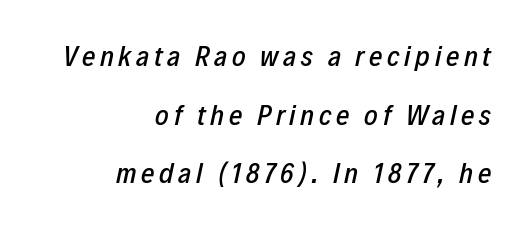
Q: Is the text italic (slanted)? A: Yes, it leans right by about 12 degrees.
Q: Is the text underlined? A: No.
Q: How is the paragraph aligned? A: Right-aligned.
Q: Is the spacing between lines tight, normal or loose? A: Loose.
Q: Width (condensed, normal, or wide)? A: Condensed.
Q: Stroke contrast? A: Low.
Q: x-height? A: Medium.
Q: Monospaced? A: No.
